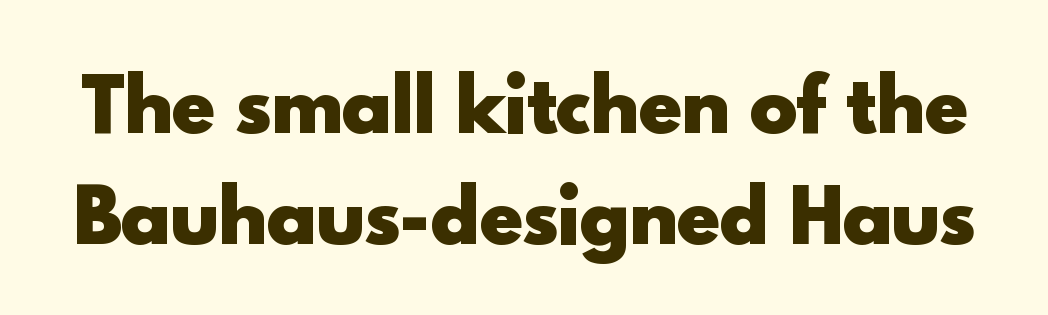
Nothing sits at the stroke ends, so this counts as sans-serif. Designer's note — italics off, roman on. Each new line begins a customary step beneath the previous one. Short note: letters normally spaced.
